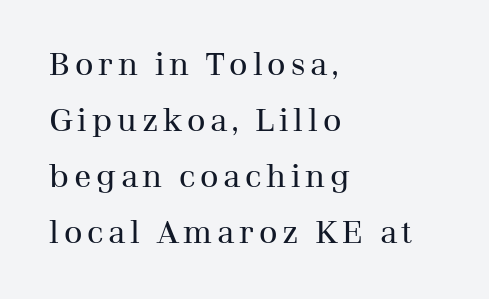
A typesetter would call this proportional, since set widths differ per character. The weight would be labelled regular, book, light, or lighter still. The text block is weighted toward the left margin, trailing off unevenly rightward. Note: serifs present on the glyphs. The string is rendered with underlining switched off.
